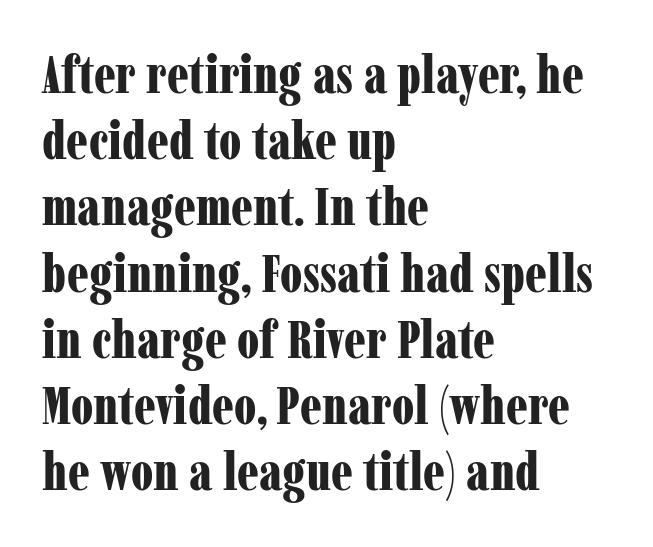
The image shows 53 px bold, condensed serif type, upright; set left-aligned, normal line spacing (1.25x), normal letter spacing, not underlined; low stroke contrast and a medium x-height.
